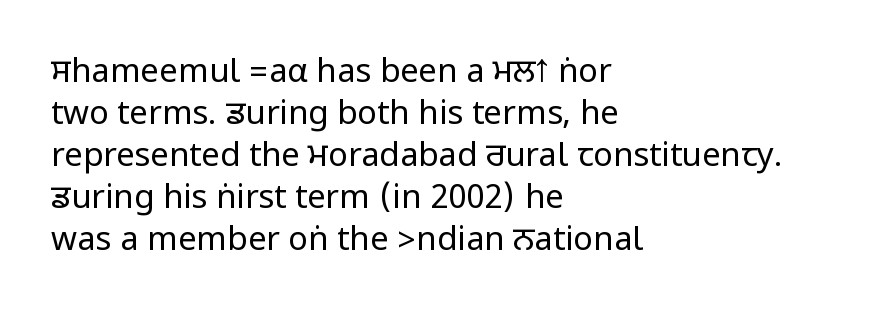
{"serif": "no", "italic": "no", "bold": "no", "weight": "regular", "width": "condensed", "stroke_contrast": "low", "underline": "no", "align": "left", "line_spacing": "normal", "line_spacing_ratio": 1.27, "letter_spacing": "normal", "letter_spacing_em": 0.0, "glyph_px": 33}
